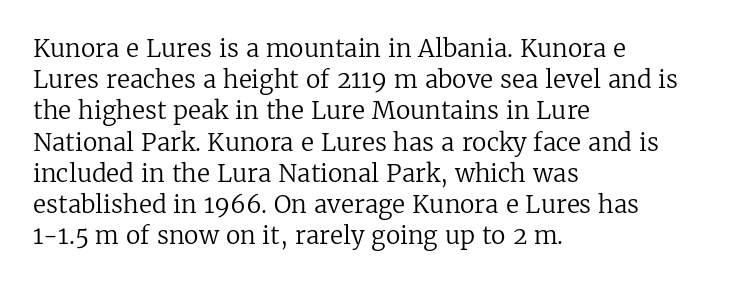
The image shows 24 px text type, upright; set left-aligned, normal line spacing (1.3x), normal letter spacing, not underlined.
